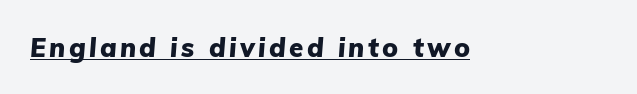
The text carries the slant typical of an italic or oblique font. Strong, thick strokes mark this as bold type. The rendering uses the underline text-decoration.
